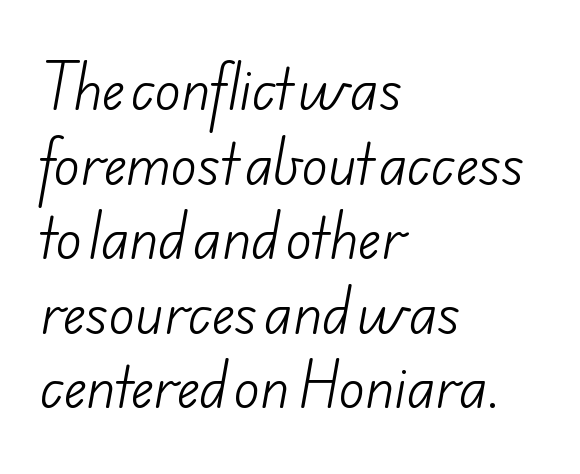
Q: Is the text bold? A: No.
Q: Is the typeface a serif or a sans-serif typeface? A: Sans-serif.
Q: Is the text underlined? A: No.
Q: How is the paragraph aligned? A: Left-aligned.
Q: Is the spacing between letters normal or unusually wide? A: Normal.
Q: Is the spacing between lines tight, normal or loose? A: Normal.
Q: Width (condensed, normal, or wide)? A: Normal.
Q: Stroke contrast? A: Low.
Q: x-height? A: Small.
Q: Monospaced? A: No.
